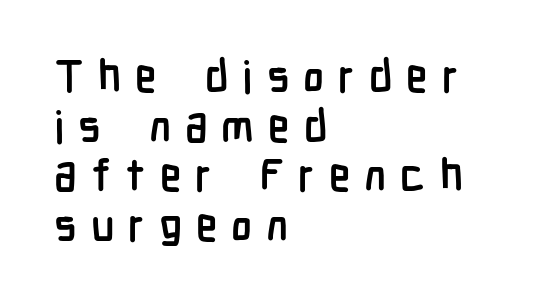
The tracking jumps out immediately: characters are airy and widely separated. Does the leading feel generous? Not at all — it's pinched. Typeset ragged right — the left edge is the straight one. Strokes here are thick enough to call this a true bold. The face used here is proportionally spaced, like ordinary book or web type.
